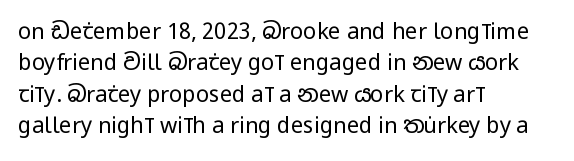
{"italic": "no", "bold": "no", "underline": "no", "align": "left", "line_spacing": "normal", "line_spacing_ratio": 1.43, "letter_spacing": "normal", "letter_spacing_em": 0.0, "glyph_px": 22}
